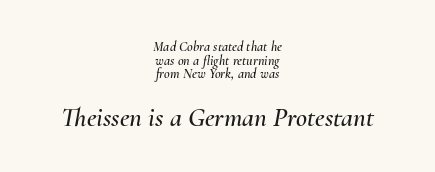
The image shows 27 px text type, italic (leaning right); set centered, tight line spacing (0.98x), normal letter spacing, not underlined; the second (bottom) block is 1.93x larger.
